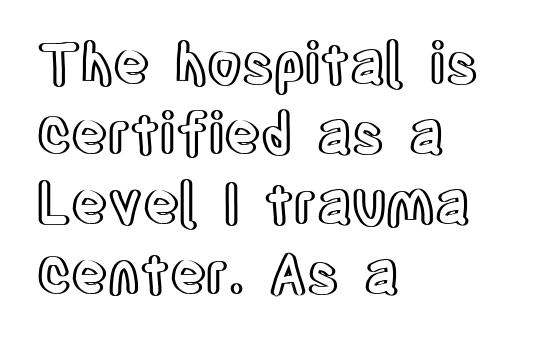
The image shows 56 px condensed type, upright; set left-aligned, normal line spacing (1.25x), normal letter spacing, not underlined; a large x-height.
